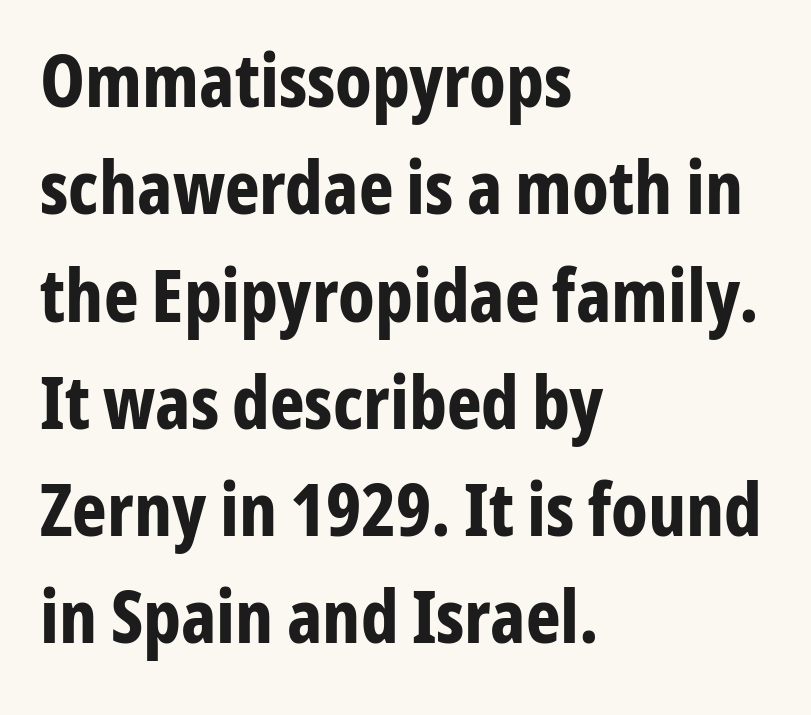
{"serif": "no", "italic": "no", "bold": "yes", "weight": "bold", "width": "condensed", "stroke_contrast": "low", "x_height": "medium", "monospaced": "no", "underline": "no", "align": "left", "line_spacing": "normal", "line_spacing_ratio": 1.45, "letter_spacing": "normal", "letter_spacing_em": 0.0, "glyph_px": 74}
